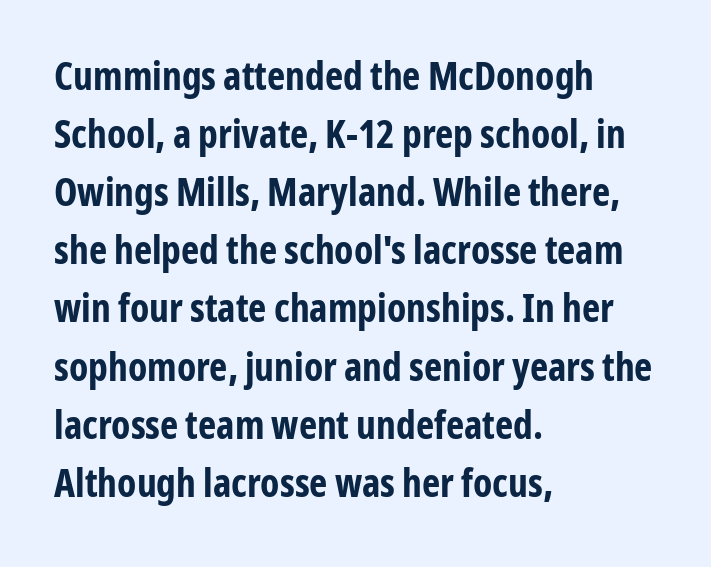
{"serif": "no", "italic": "no", "bold": "yes", "weight": "bold", "width": "condensed", "stroke_contrast": "low", "x_height": "medium", "monospaced": "no", "underline": "no", "align": "left", "line_spacing": "normal", "line_spacing_ratio": 1.49, "letter_spacing": "normal", "letter_spacing_em": 0.0, "glyph_px": 39}
